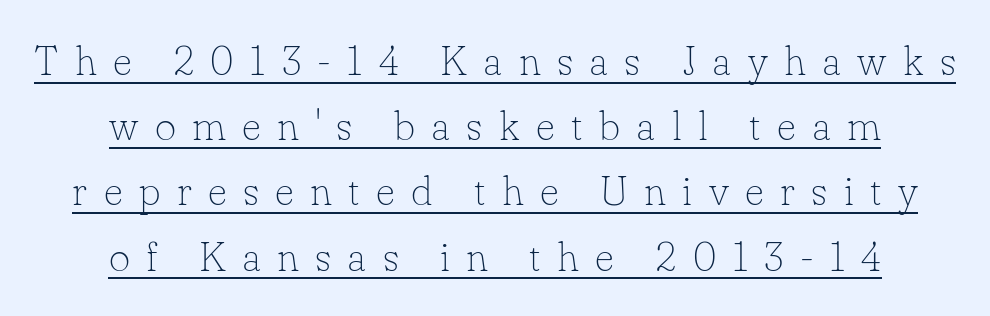
Q: Is the text bold? A: No.
Q: Is the text italic (slanted)? A: No, it is upright.
Q: Is the typeface a serif or a sans-serif typeface? A: Serif.
Q: Is the text underlined? A: Yes.
Q: How is the paragraph aligned? A: Centered.
Q: Is the spacing between letters normal or unusually wide? A: Unusually wide.
Q: Is the spacing between lines tight, normal or loose? A: Normal.
Q: Width (condensed, normal, or wide)? A: Normal.
Q: Stroke contrast? A: Low.
Q: x-height? A: Small.
Q: Monospaced? A: No.
